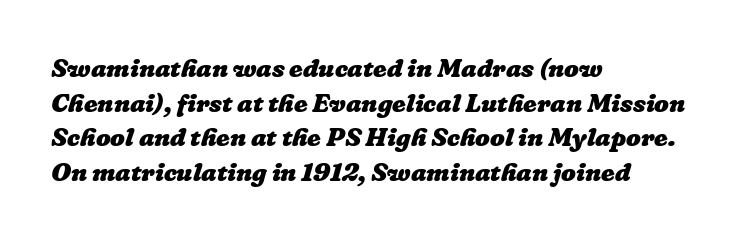
Q: Is the text bold? A: Yes.
Q: Is the text underlined? A: No.
Q: How is the paragraph aligned? A: Left-aligned.
Q: Is the spacing between letters normal or unusually wide? A: Normal.
Q: Is the spacing between lines tight, normal or loose? A: Normal.
